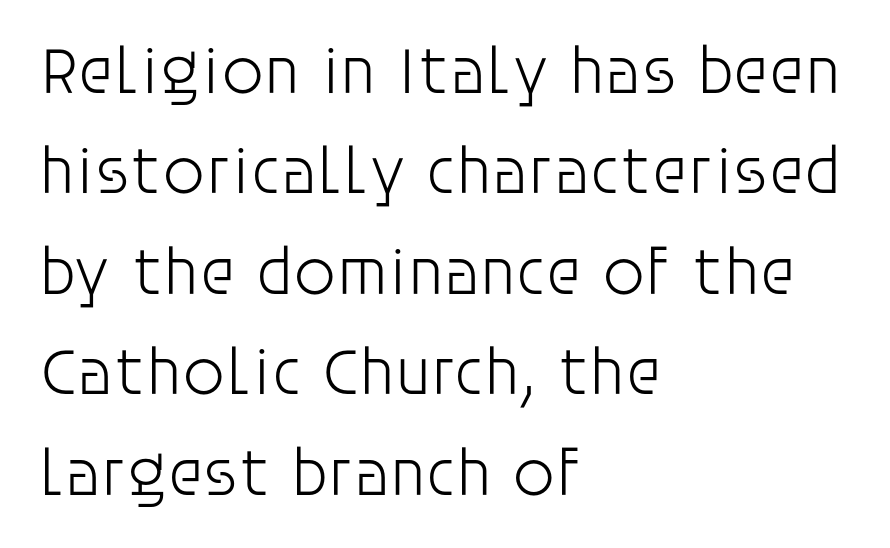
Q: Is the text bold? A: No.
Q: Is the text italic (slanted)? A: No, it is upright.
Q: Is the typeface a serif or a sans-serif typeface? A: Sans-serif.
Q: Is the text underlined? A: No.
Q: How is the paragraph aligned? A: Left-aligned.
Q: Is the spacing between letters normal or unusually wide? A: Normal.
Q: Is the spacing between lines tight, normal or loose? A: Normal.
Q: Width (condensed, normal, or wide)? A: Normal.
Q: Stroke contrast? A: Low.
Q: x-height? A: Large.
Q: Monospaced? A: No.
